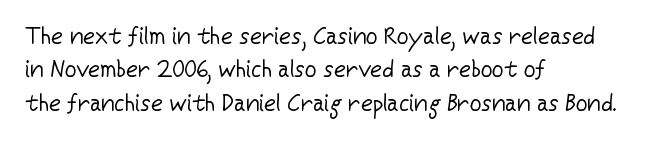
How would I describe the line gaps? Plain and ordinary. Just letters on the line, the space beneath them empty. Alignment: flush left. In terms of posture, this sample is upright.
